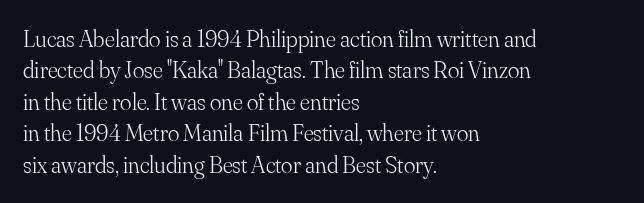
{"italic": "no", "bold": "no", "underline": "no", "align": "left", "line_spacing": "normal", "line_spacing_ratio": 1.31, "letter_spacing": "normal", "letter_spacing_em": 0.0, "glyph_px": 24}
